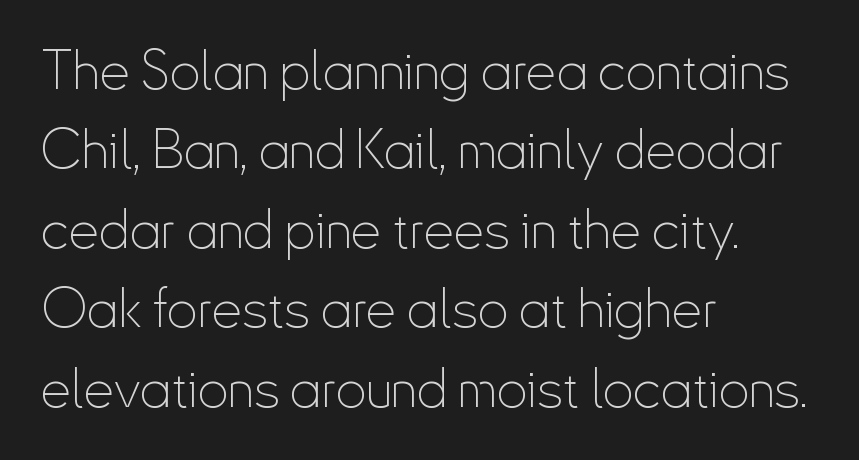
The image shows 54 px thin, condensed sans-serif type, upright; set left-aligned, normal line spacing (1.47x), normal letter spacing, not underlined; low stroke contrast and a small x-height.
